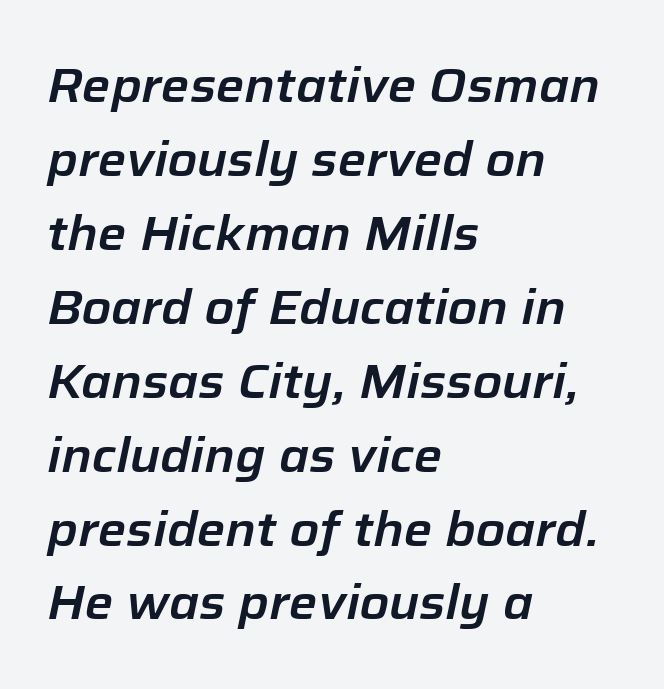
{"italic": "yes", "lean": "right", "slant_degrees": 12, "width": "normal", "stroke_contrast": "low", "x_height": "medium", "monospaced": "no", "underline": "no", "align": "left", "line_spacing": "normal", "line_spacing_ratio": 1.54, "letter_spacing": "normal", "letter_spacing_em": 0.0, "glyph_px": 48}
